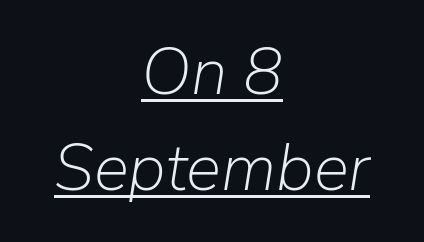
Q: Is the text bold? A: No.
Q: Is the text italic (slanted)? A: Yes, it leans right by about 9 degrees.
Q: Is the text underlined? A: Yes.
Q: How is the paragraph aligned? A: Centered.
Q: Is the spacing between letters normal or unusually wide? A: Normal.
Q: Is the spacing between lines tight, normal or loose? A: Normal.
Q: Width (condensed, normal, or wide)? A: Normal.
Q: Stroke contrast? A: Low.
Q: x-height? A: Medium.
Q: Monospaced? A: No.
